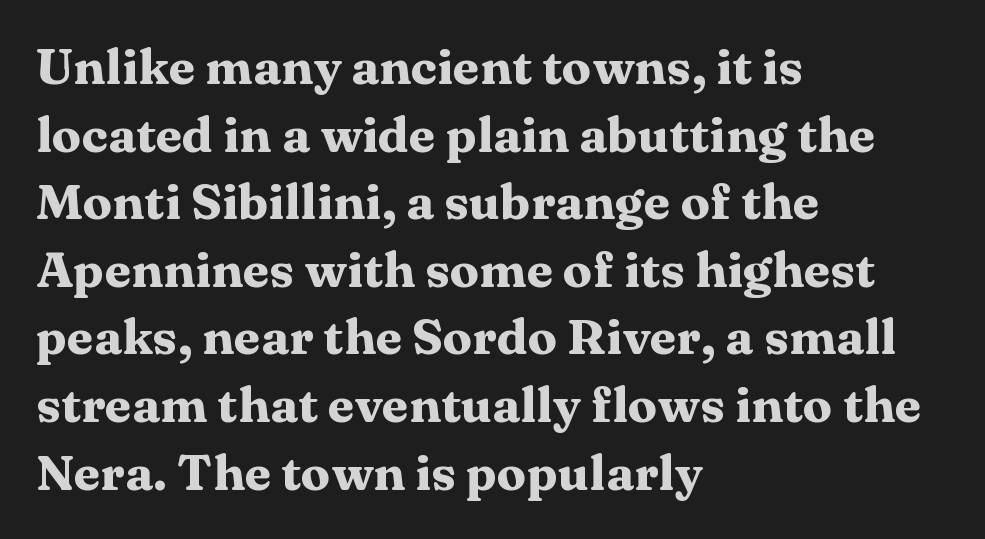
The image shows 49 px heavy, wide serif type, upright; set left-aligned, normal line spacing (1.38x), normal letter spacing, not underlined; medium stroke contrast and a medium x-height.
